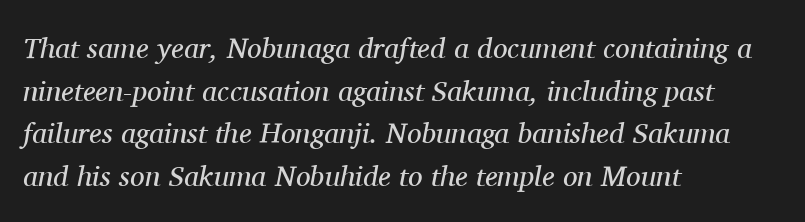
Weight: in the light-to-regular range. The rendering uses natural spacing where letterforms have individual widths. Horizontal alignment here is leftward, the default for most running prose. If you measured baseline to baseline, you'd find a middling distance. Glyph-to-glyph distance matches everyday printed text.
